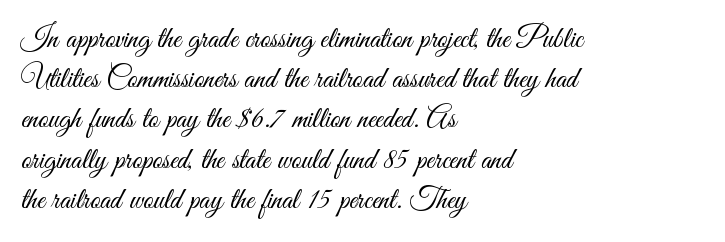
Q: Is the text bold? A: No.
Q: Is the text italic (slanted)? A: Yes.
Q: Is the typeface a serif or a sans-serif typeface? A: Sans-serif.
Q: Is the text underlined? A: No.
Q: How is the paragraph aligned? A: Left-aligned.
Q: Is the spacing between letters normal or unusually wide? A: Normal.
Q: Is the spacing between lines tight, normal or loose? A: Normal.
Q: Width (condensed, normal, or wide)? A: Condensed.
Q: Stroke contrast? A: Medium.
Q: x-height? A: Small.
Q: Monospaced? A: No.
